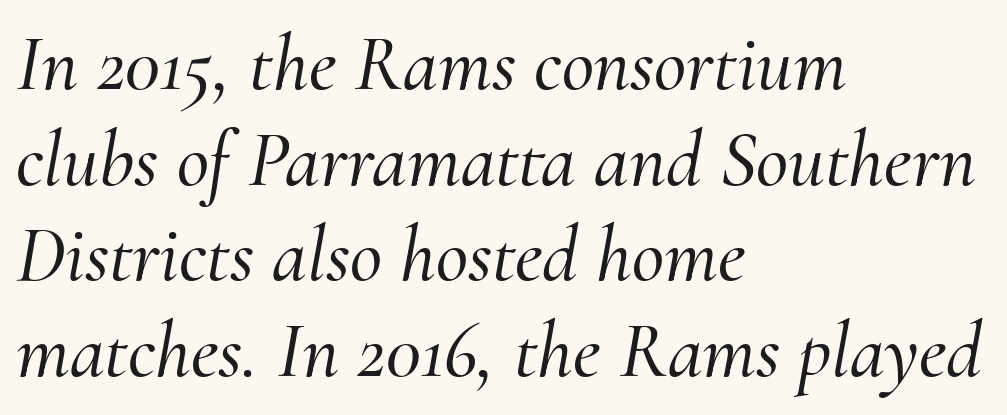
{"serif": "yes", "italic": "yes", "lean": "right", "slant_degrees": 10, "width": "normal", "stroke_contrast": "medium", "x_height": "small", "monospaced": "no", "underline": "no", "align": "left", "line_spacing_ratio": 1.21, "letter_spacing": "normal", "letter_spacing_em": 0.0, "glyph_px": 79}
